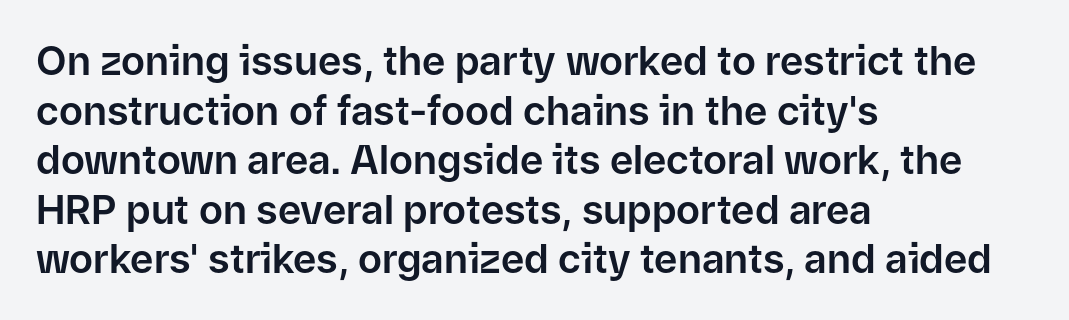
Q: Is the text italic (slanted)? A: No, it is upright.
Q: Is the typeface a serif or a sans-serif typeface? A: Sans-serif.
Q: Is the text underlined? A: No.
Q: How is the paragraph aligned? A: Left-aligned.
Q: Is the spacing between letters normal or unusually wide? A: Normal.
Q: Width (condensed, normal, or wide)? A: Normal.
Q: Stroke contrast? A: Low.
Q: x-height? A: Medium.
Q: Monospaced? A: No.
